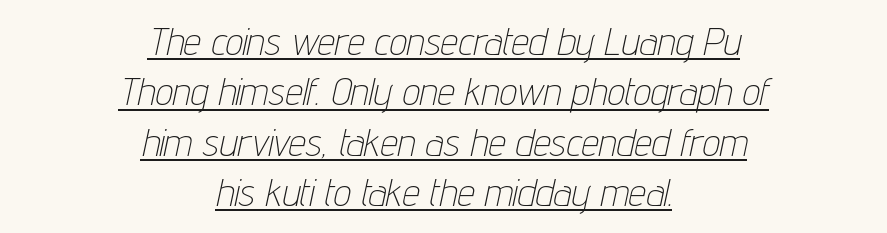
Visually the block forms a symmetrical silhouette, jagged on both flanks. The horizontal fit of the characters is conventional and even. Each new line begins a customary step beneath the previous one. Descenders here cross a horizontal rule under the line. Each letter keeps its own natural width here, so spacing adapts to shape.
